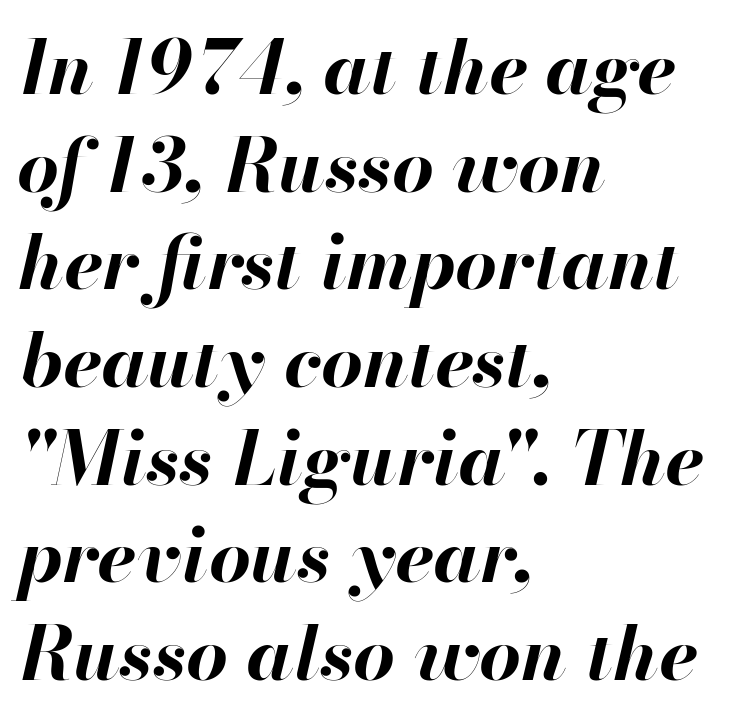
The image shows 74 px bold type, italic (leaning right); set left-aligned, normal line spacing (1.32x), normal letter spacing, not underlined; high stroke contrast and a small x-height.
